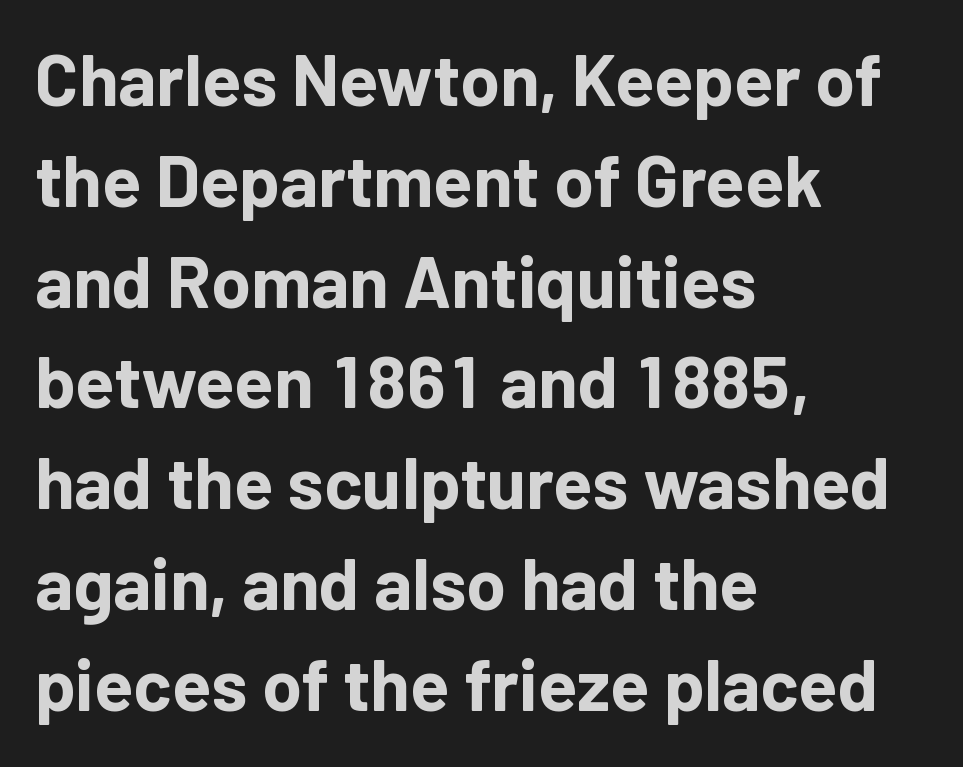
The image shows 72 px bold sans-serif type, upright; set left-aligned, normal line spacing (1.4x), normal letter spacing, not underlined; low stroke contrast and a medium x-height.
